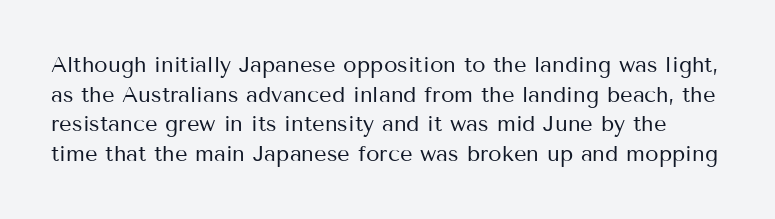
Does extra space separate the letters? No, they use regular spacing. A normal amount of white space separates one row of letters from the next. Stems and bowls with no extra thickness — not bold. Underline: absent.
